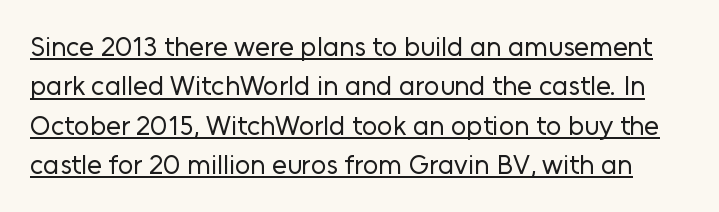
The sample's only ornament is a line tracing under the words. This sample keeps an unexceptional amount of space between lines. The letterforms sit at book weight or below. Each word holds together tightly as a unit, with standard inter-letter gaps.
